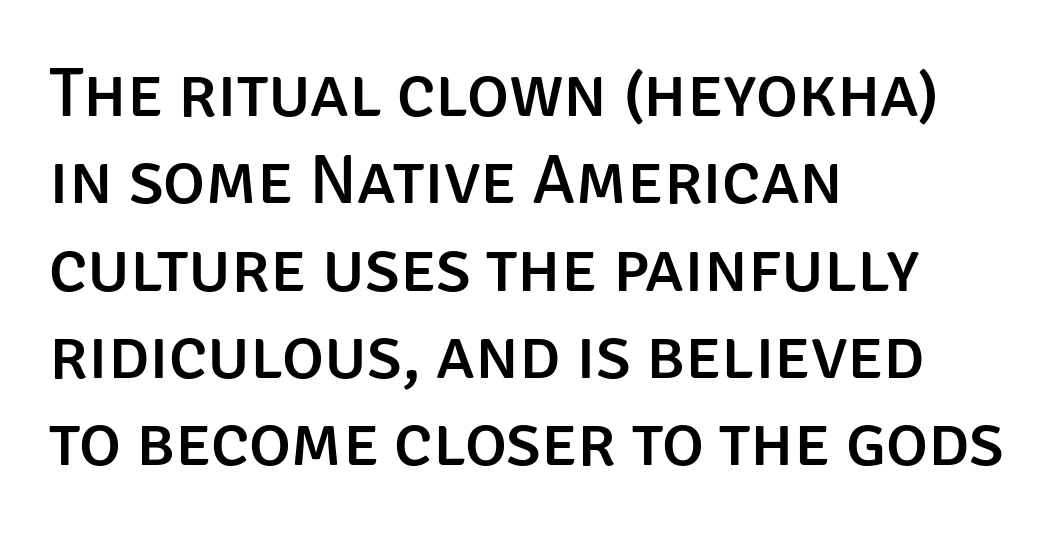
Q: Is the text italic (slanted)? A: No, it is upright.
Q: Is the typeface a serif or a sans-serif typeface? A: Sans-serif.
Q: Is the text underlined? A: No.
Q: How is the paragraph aligned? A: Left-aligned.
Q: Is the spacing between letters normal or unusually wide? A: Normal.
Q: Width (condensed, normal, or wide)? A: Normal.
Q: Stroke contrast? A: Low.
Q: x-height? A: Large.
Q: Monospaced? A: No.
